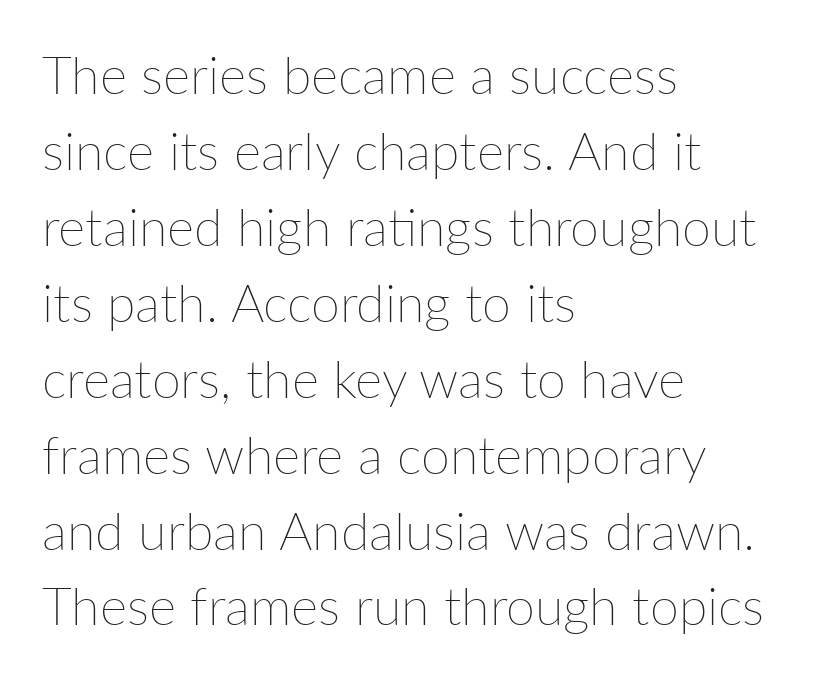
{"italic": "no", "bold": "no", "weight": "thin", "width": "normal", "stroke_contrast": "low", "x_height": "medium", "monospaced": "no", "underline": "no", "align": "left", "line_spacing": "normal", "line_spacing_ratio": 1.46, "letter_spacing": "normal", "letter_spacing_em": 0.0, "glyph_px": 52}
